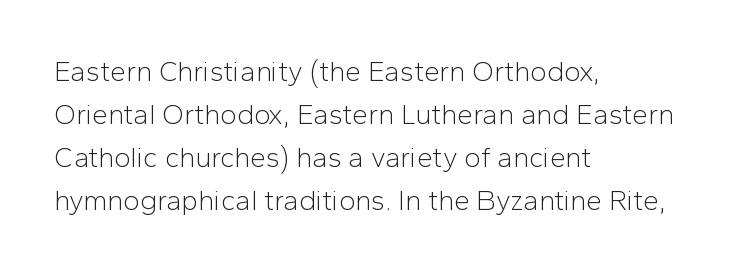
All the whitespace from short lines collects on the right. Here the designer chose a conventional face with non-uniform glyph widths. To sum up the face: it is a sans, with no serifs. The zone under the glyphs is completely vacant.
